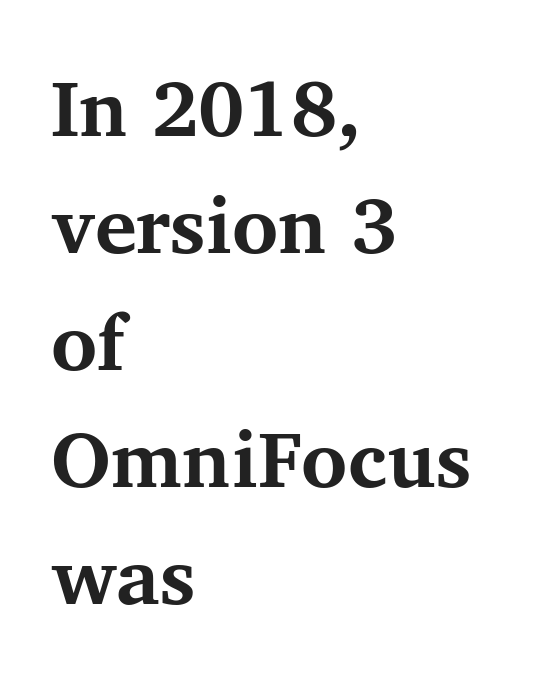
Q: Is the text bold? A: Yes.
Q: Is the text italic (slanted)? A: No, it is upright.
Q: Is the typeface a serif or a sans-serif typeface? A: Serif.
Q: Is the text underlined? A: No.
Q: How is the paragraph aligned? A: Left-aligned.
Q: Is the spacing between letters normal or unusually wide? A: Normal.
Q: Is the spacing between lines tight, normal or loose? A: Normal.
Q: Width (condensed, normal, or wide)? A: Normal.
Q: Stroke contrast? A: Medium.
Q: x-height? A: Medium.
Q: Monospaced? A: No.
